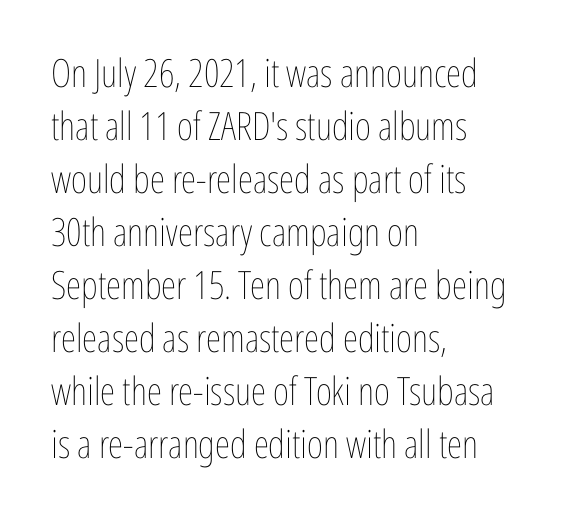
The image shows 39 px thin, condensed type, upright; set left-aligned, normal line spacing (1.36x), normal letter spacing, not underlined; low stroke contrast and a medium x-height.
